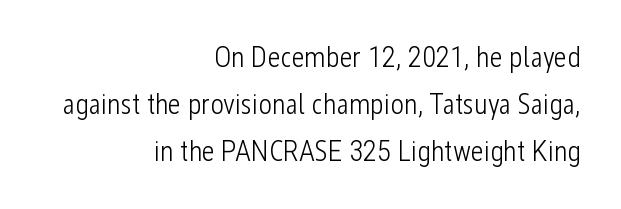
{"serif": "no", "italic": "no", "bold": "no", "weight": "light", "width": "condensed", "stroke_contrast": "low", "x_height": "medium", "monospaced": "no", "underline": "no", "align": "right", "line_spacing": "normal", "line_spacing_ratio": 1.62, "letter_spacing": "normal", "letter_spacing_em": 0.0, "glyph_px": 29}
